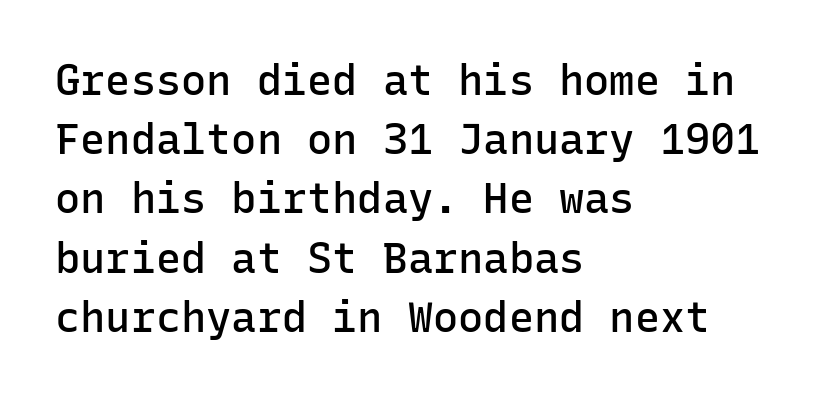
{"serif": "no", "italic": "no", "bold": "semi", "weight": "semibold", "width": "normal", "stroke_contrast": "low", "x_height": "medium", "monospaced": "yes", "underline": "no", "align": "left", "line_spacing": "normal", "line_spacing_ratio": 1.41, "letter_spacing": "normal", "letter_spacing_em": 0.0, "glyph_px": 42}
